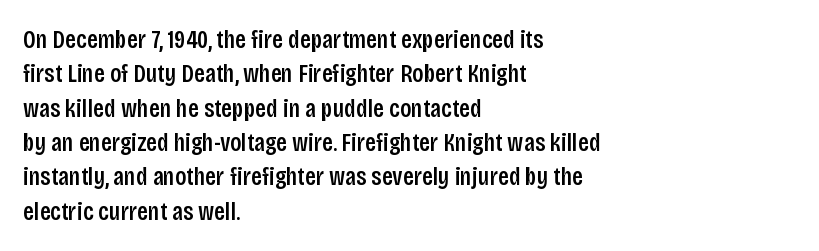
Q: Is the text bold? A: Semi-bold.
Q: Is the text italic (slanted)? A: No, it is upright.
Q: Is the text underlined? A: No.
Q: How is the paragraph aligned? A: Left-aligned.
Q: Is the spacing between letters normal or unusually wide? A: Normal.
Q: Is the spacing between lines tight, normal or loose? A: Normal.
